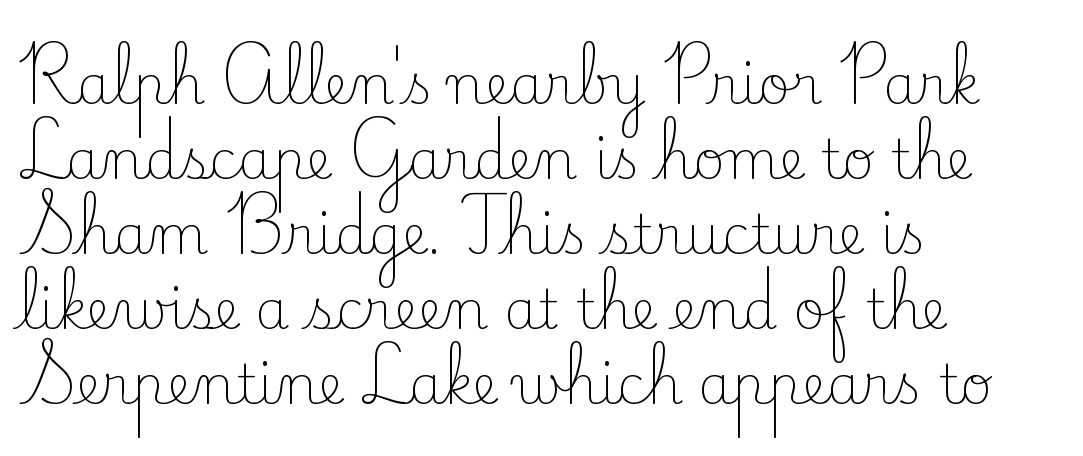
Observe the serifs anchoring each vertical stroke in this sample. The glyphs are unaccompanied by any horizontal stroke below them. This rendering leaves character spacing at its baseline value. Successive baselines arrive at the customary interval. Is this a fixed-width face? No — the glyphs have proportional, varying widths.
